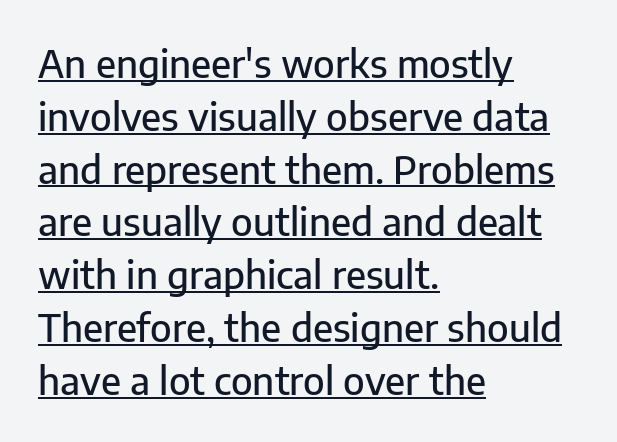
These lines are composed in type without serifs. Tracking here is standard; glyphs follow each other at the usual distance. Evenly set lines give the paragraph a standard silhouette. Underline: present. The paragraph has a hard left edge and a soft right edge. Notice how the stems are strictly vertical — no italics here.
